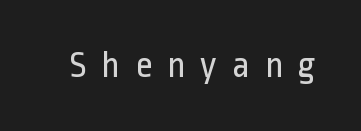
The letterforms sit at book weight or below. The rendering uses natural spacing where letterforms have individual widths. Nothing sits at the stroke ends, so this counts as sans-serif. The letters stand upright; this is a roman face.
